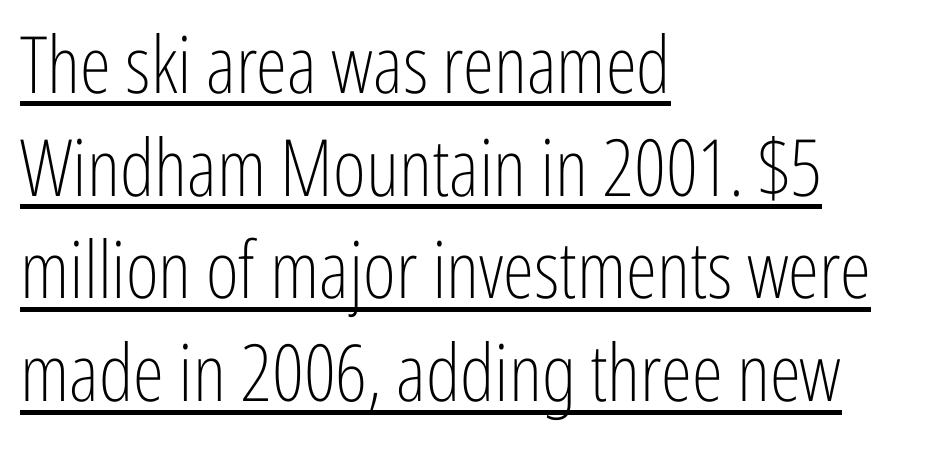
{"serif": "no", "italic": "no", "bold": "no", "weight": "light", "width": "condensed", "stroke_contrast": "low", "x_height": "medium", "monospaced": "no", "underline": "yes", "align": "left", "line_spacing": "normal", "line_spacing_ratio": 1.3, "letter_spacing": "normal", "letter_spacing_em": 0.0, "glyph_px": 79}
